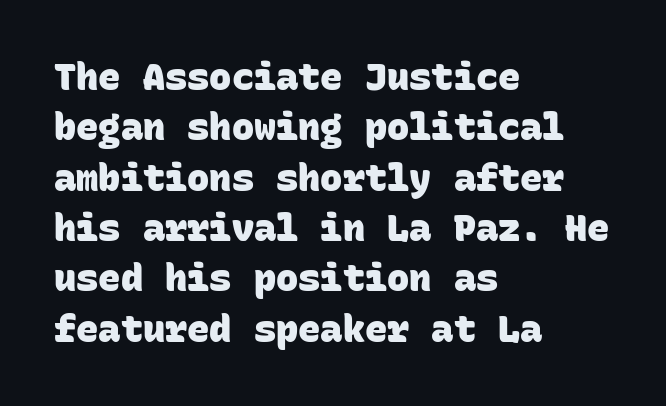
The image shows 37 px heavy sans-serif type, monospaced; set left-aligned, normal line spacing (1.36x), normal letter spacing, not underlined; low stroke contrast and a large x-height.
